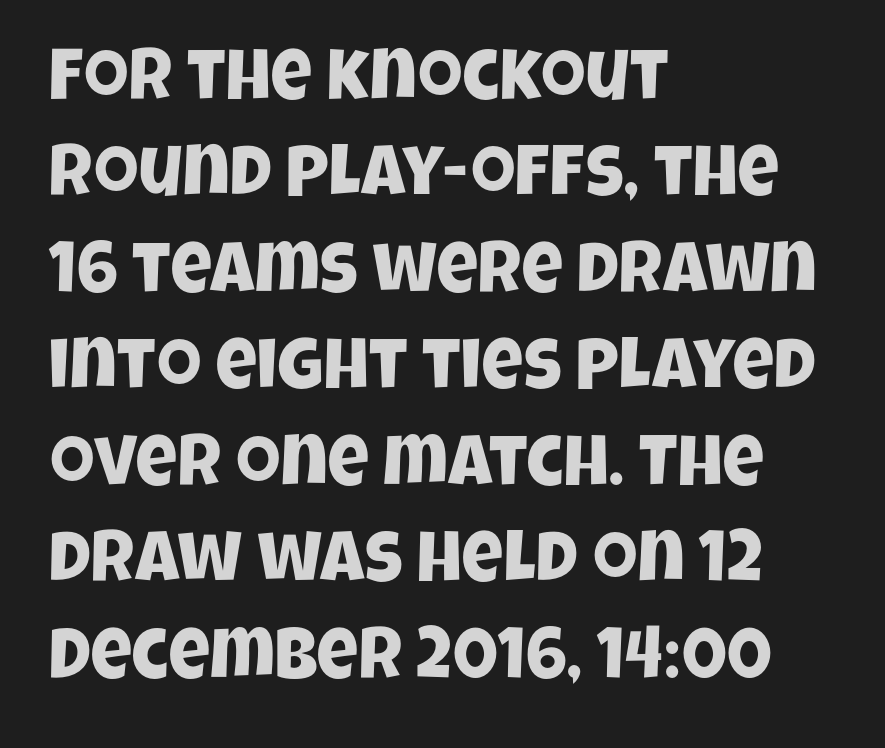
The image shows 72 px condensed sans-serif type; set left-aligned, normal line spacing (1.34x), normal letter spacing, not underlined; low stroke contrast and a large x-height.
